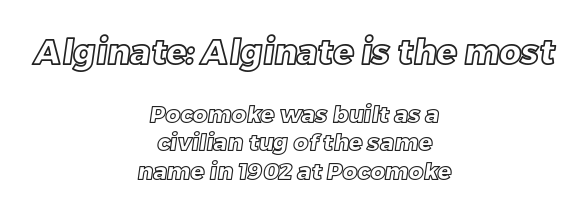
{"width": "normal", "x_height": "large", "monospaced": "no", "underline": "no", "align": "center", "line_spacing_ratio": 1.23, "letter_spacing": "normal", "letter_spacing_em": 0.0, "larger_block": "first", "size_ratio": 1.48, "glyph_px": 34}
